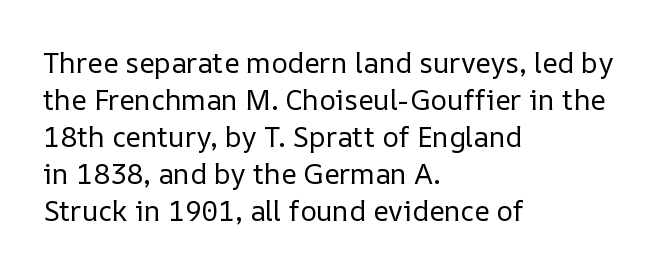
Q: Is the text bold? A: No.
Q: Is the text italic (slanted)? A: No, it is upright.
Q: Is the text underlined? A: No.
Q: How is the paragraph aligned? A: Left-aligned.
Q: Is the spacing between letters normal or unusually wide? A: Normal.
Q: Is the spacing between lines tight, normal or loose? A: Normal.
Q: Width (condensed, normal, or wide)? A: Normal.
Q: Stroke contrast? A: Low.
Q: x-height? A: Medium.
Q: Monospaced? A: No.
